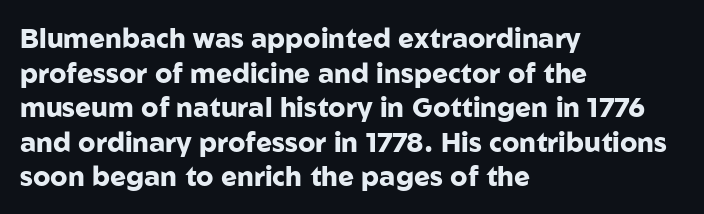
The image shows 27 px bold type, upright; set left-aligned, normal line spacing (1.28x), normal letter spacing, not underlined.
